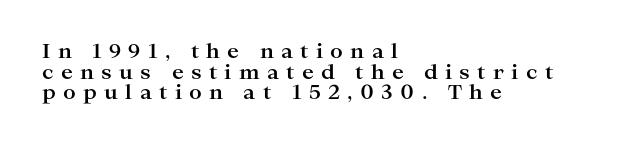
The image shows 20 px bold type, upright; set left-aligned, tight line spacing (1.03x), unusually wide letter spacing (+0.36 em), not underlined.
